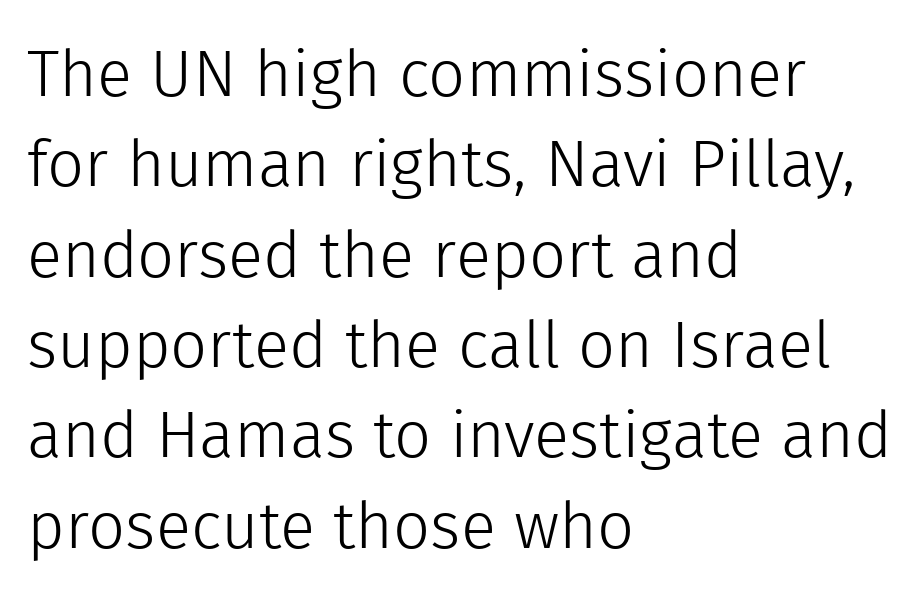
{"serif": "no", "italic": "no", "bold": "no", "weight": "light", "width": "normal", "x_height": "medium", "monospaced": "no", "underline": "no", "align": "left", "line_spacing": "normal", "line_spacing_ratio": 1.39, "letter_spacing": "normal", "letter_spacing_em": 0.0, "glyph_px": 65}
